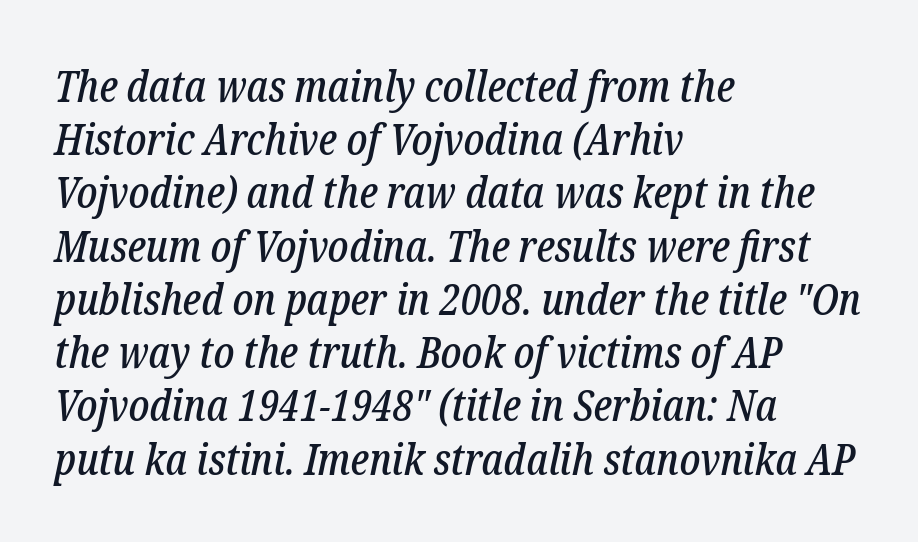
Q: Is the text italic (slanted)? A: Yes, it leans right by about 12 degrees.
Q: Is the typeface a serif or a sans-serif typeface? A: Serif.
Q: Is the text underlined? A: No.
Q: How is the paragraph aligned? A: Left-aligned.
Q: Is the spacing between letters normal or unusually wide? A: Normal.
Q: Width (condensed, normal, or wide)? A: Condensed.
Q: Stroke contrast? A: Low.
Q: x-height? A: Medium.
Q: Monospaced? A: No.
